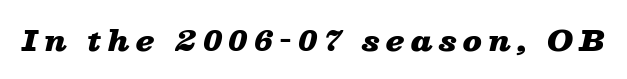
The image shows 28 px heavy, wide type, italic (leaning right); set unusually wide letter spacing (+0.23 em), not underlined; low stroke contrast and a medium x-height.
